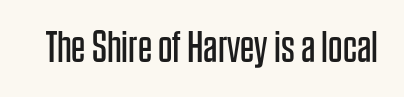
The image shows 45 px regular-weight, condensed sans-serif type, upright; set normal letter spacing, not underlined; low stroke contrast and a large x-height.
